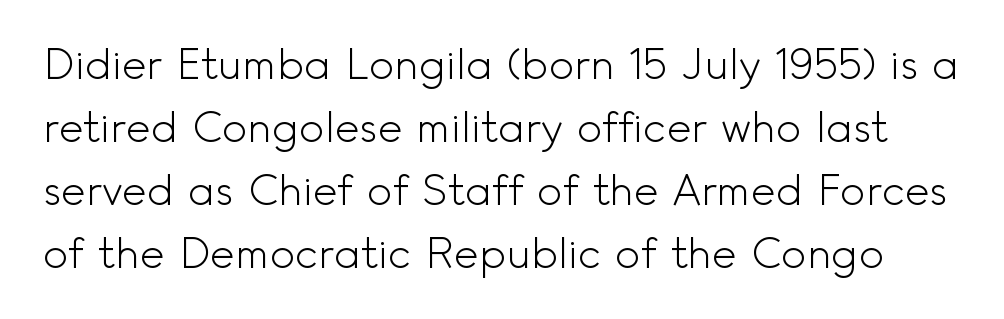
The image shows 42 px light sans-serif type, upright; set normal line spacing (1.5x), normal letter spacing, not underlined; a small x-height.
